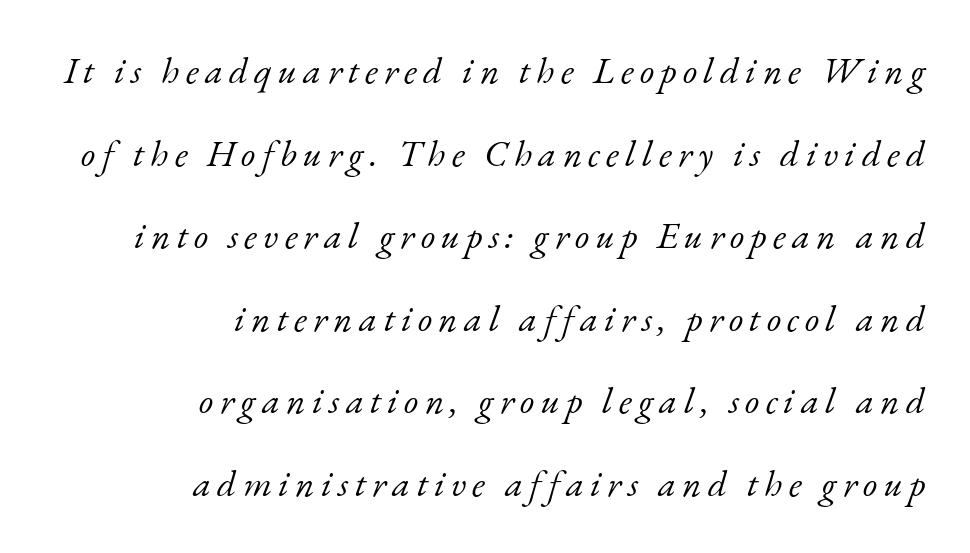
{"serif": "yes", "italic": "yes", "lean": "right", "slant_degrees": 17, "bold": "no", "weight": "light", "width": "normal", "stroke_contrast": "low", "x_height": "small", "monospaced": "no", "underline": "no", "align": "right", "line_spacing": "loose", "line_spacing_ratio": 2.23, "glyph_px": 37}
